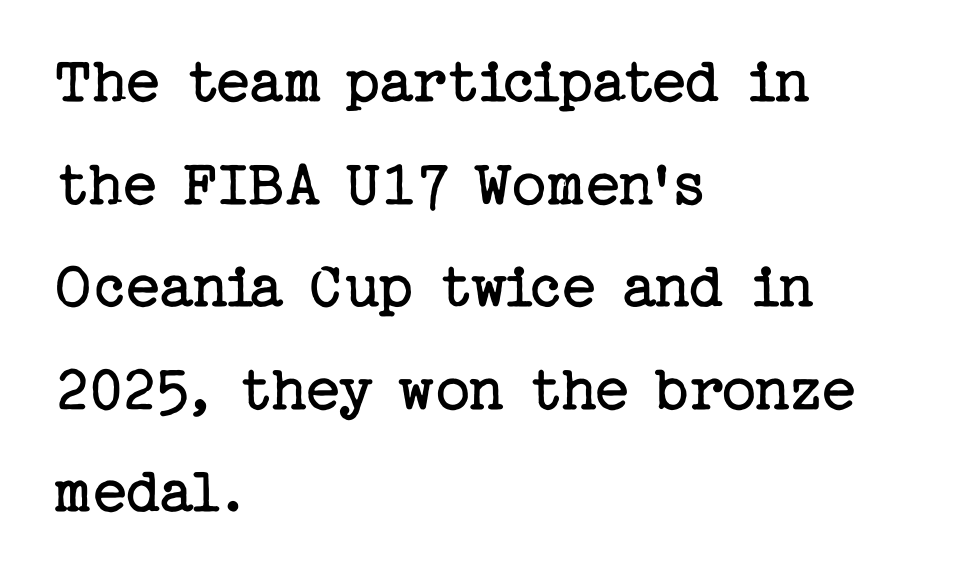
{"serif": "yes", "italic": "no", "bold": "no", "weight": "regular", "width": "normal", "stroke_contrast": "low", "x_height": "medium", "underline": "no", "align": "left", "line_spacing": "normal", "line_spacing_ratio": 1.53, "letter_spacing": "normal", "letter_spacing_em": 0.0, "glyph_px": 67}
